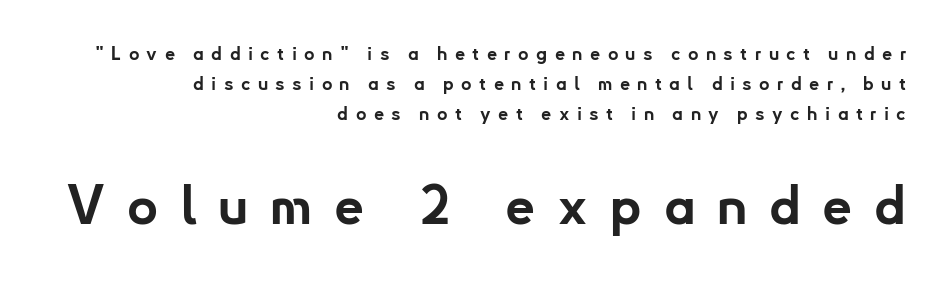
{"serif": "no", "italic": "no", "bold": "yes", "weight": "bold", "width": "normal", "stroke_contrast": "low", "x_height": "small", "monospaced": "no", "underline": "no", "align": "right", "line_spacing": "normal", "line_spacing_ratio": 1.68, "letter_spacing": "wide", "letter_spacing_em": 0.41, "larger_block": "second", "size_ratio": 2.94, "glyph_px": 53}
